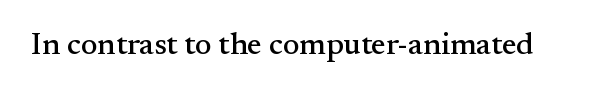
The image shows 31 px serif type, upright; set normal letter spacing, not underlined; medium stroke contrast and a small x-height.
